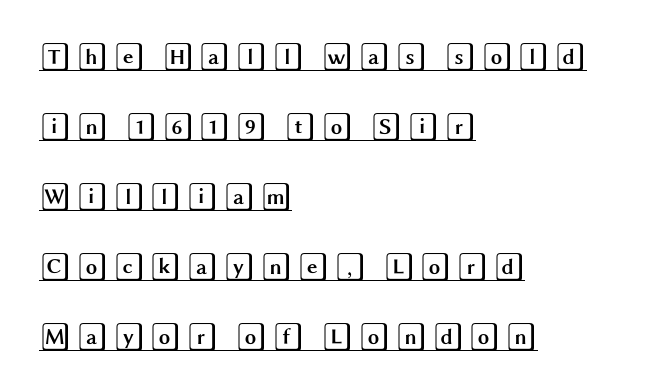
Ascenders rise straight up at ninety degrees. The compositor pushed each line to the left boundary. A great deal of white space separates one row of letters from the next. A baseline rule has been typeset under these characters.
